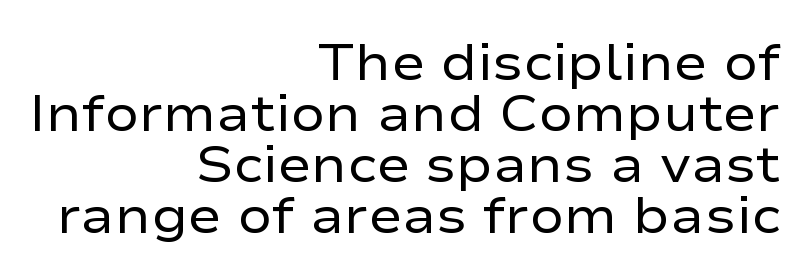
{"serif": "no", "italic": "no", "bold": "no", "weight": "regular", "width": "wide", "stroke_contrast": "low", "x_height": "medium", "monospaced": "no", "underline": "no", "align": "right", "line_spacing": "tight", "line_spacing_ratio": 1.0, "letter_spacing": "normal", "letter_spacing_em": 0.0, "glyph_px": 51}
